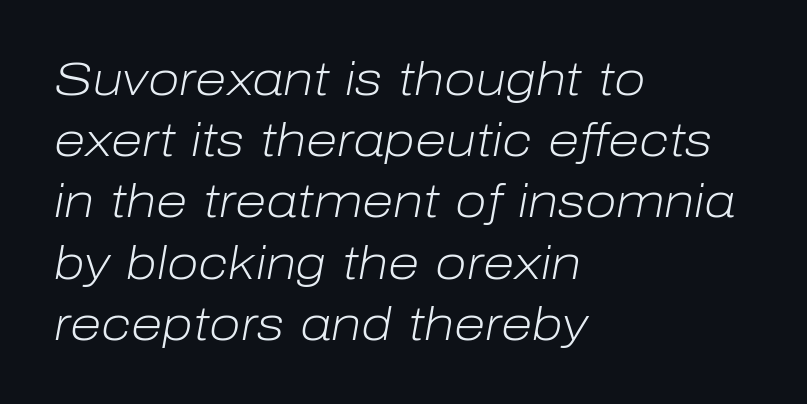
The image shows 46 px light type, italic (leaning right); set left-aligned, normal line spacing (1.33x), normal letter spacing, not underlined; low stroke contrast and a medium x-height.
